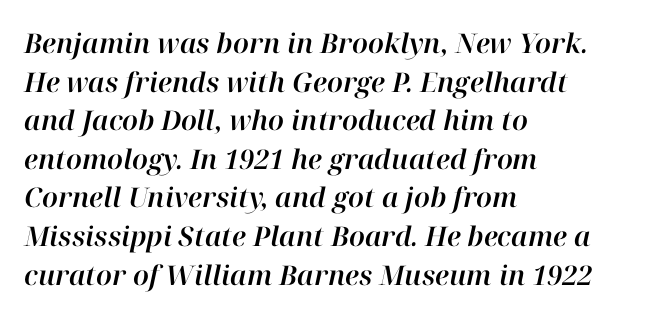
{"italic": "yes", "lean": "right", "slant_degrees": 12, "underline": "no", "align": "left", "line_spacing": "normal", "line_spacing_ratio": 1.43, "letter_spacing": "normal", "letter_spacing_em": 0.0, "glyph_px": 27}
